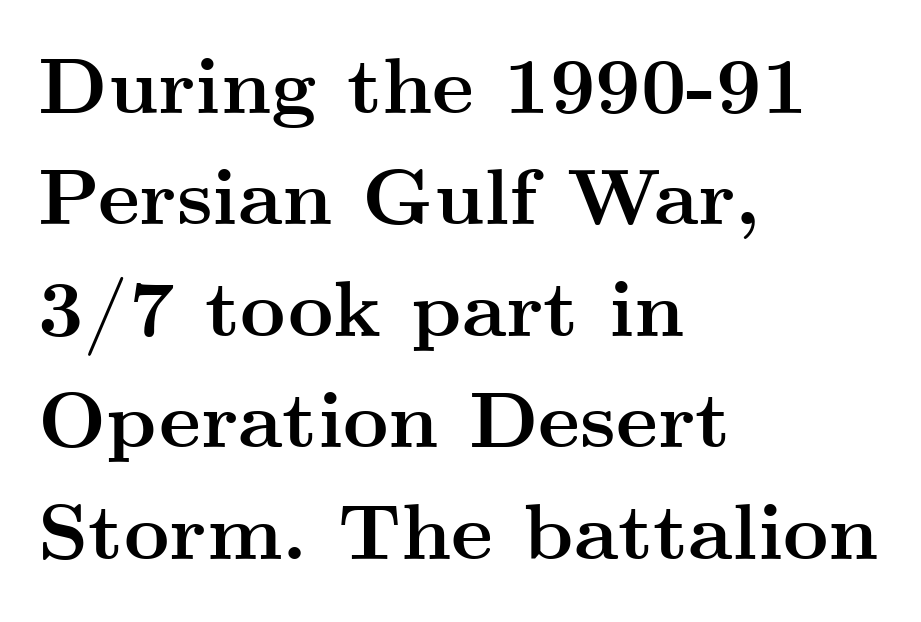
{"serif": "yes", "italic": "no", "bold": "yes", "weight": "semibold", "width": "wide", "stroke_contrast": "medium", "x_height": "small", "monospaced": "no", "underline": "no", "align": "left", "line_spacing": "normal", "line_spacing_ratio": 1.41, "letter_spacing": "normal", "letter_spacing_em": 0.0, "glyph_px": 79}
